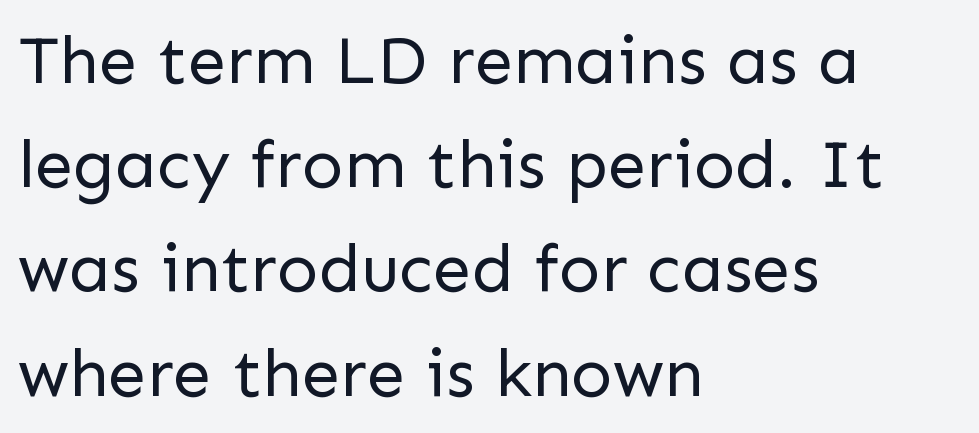
You can tell it's not italic because the verticals are truly vertical. The space between consecutive lines is moderate. The string is rendered with underlining switched off. Examine the stroke ends and you'll find no serifs. On a weight scale, this lands at 450 or below. Spacing verdict: proportional, widths tailored to each character.
